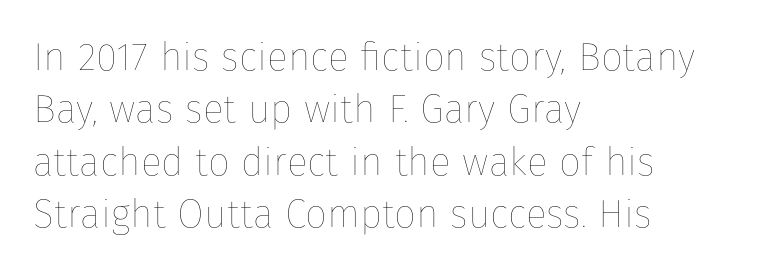
The image shows 39 px thin type, upright; set left-aligned, normal line spacing (1.34x), normal letter spacing, not underlined; low stroke contrast and a medium x-height.
